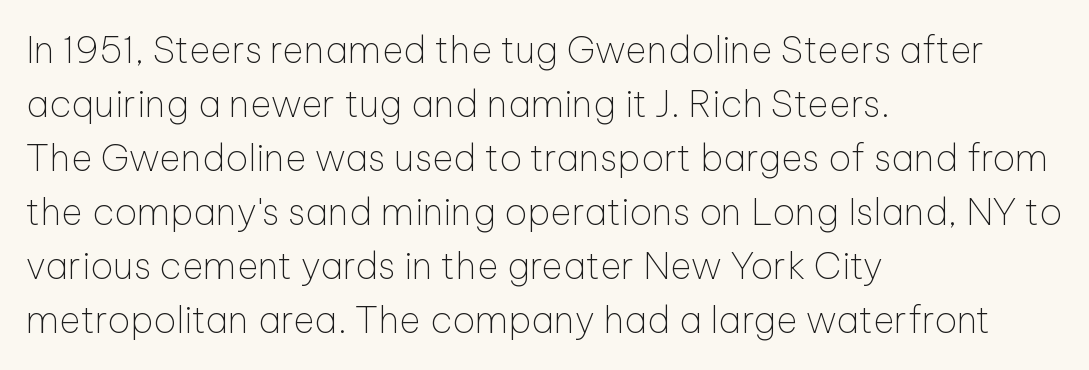
Short note: letters normally spaced. The string is rendered with underlining switched off. Letterform terminals end flat and unadorned throughout the passage. The typography opts for an upright posture over an oblique one. The typeface has the unassuming heft of standard copy or less. Compared with a centered layout, this one pins lines to the left instead.
